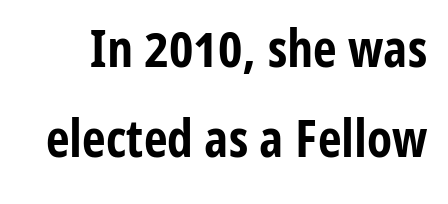
Q: Is the text bold? A: Yes.
Q: Is the text italic (slanted)? A: No, it is upright.
Q: Is the typeface a serif or a sans-serif typeface? A: Sans-serif.
Q: Is the text underlined? A: No.
Q: Is the spacing between letters normal or unusually wide? A: Normal.
Q: Width (condensed, normal, or wide)? A: Condensed.
Q: Stroke contrast? A: Low.
Q: x-height? A: Medium.
Q: Monospaced? A: No.
